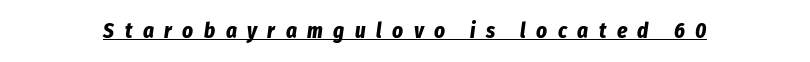
The image shows 21 px bold type, italic (leaning right); set unusually wide letter spacing (+0.5 em), underlined.
